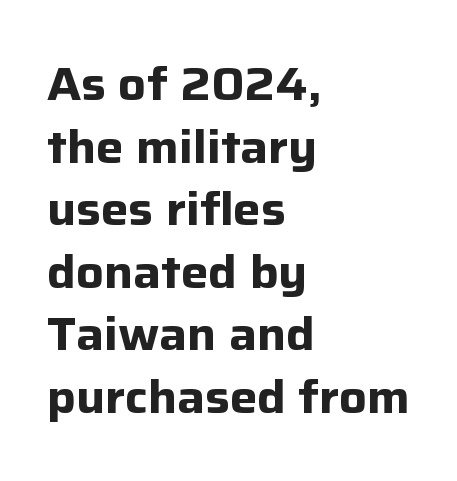
Q: Is the text bold? A: Yes.
Q: Is the text italic (slanted)? A: No, it is upright.
Q: Is the typeface a serif or a sans-serif typeface? A: Sans-serif.
Q: Is the text underlined? A: No.
Q: How is the paragraph aligned? A: Left-aligned.
Q: Is the spacing between letters normal or unusually wide? A: Normal.
Q: Is the spacing between lines tight, normal or loose? A: Normal.
Q: Width (condensed, normal, or wide)? A: Normal.
Q: Stroke contrast? A: Low.
Q: x-height? A: Medium.
Q: Monospaced? A: No.
